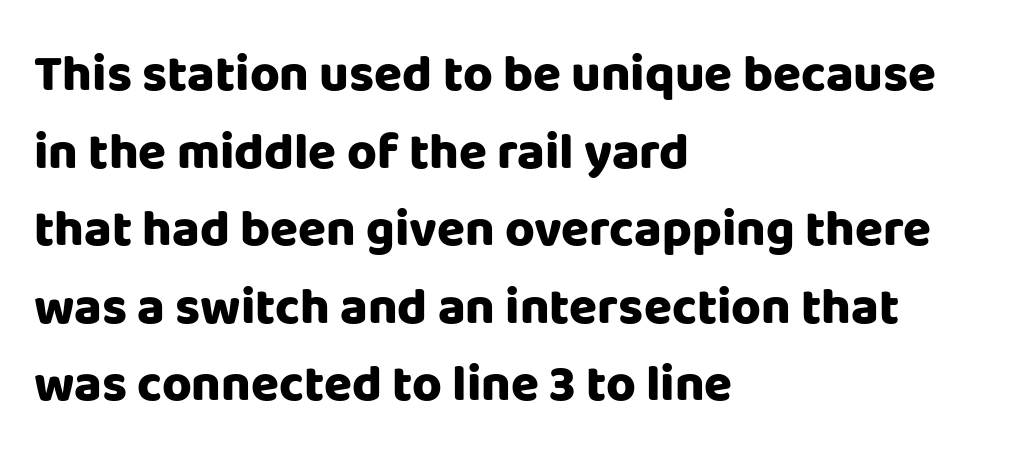
The image shows 51 px heavy sans-serif type, upright; set left-aligned, normal line spacing (1.52x), normal letter spacing, not underlined; low stroke contrast and a large x-height.
